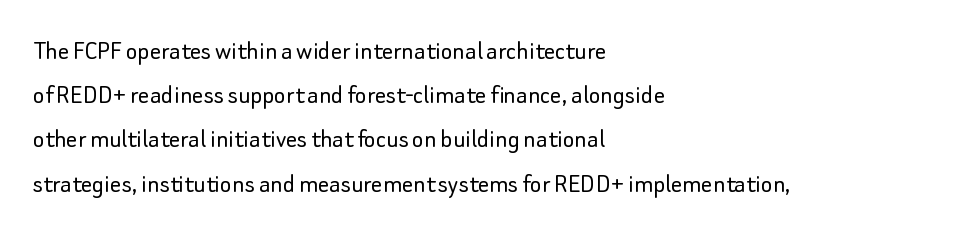
{"serif": "no", "italic": "no", "bold": "no", "weight": "light", "width": "normal", "stroke_contrast": "low", "x_height": "small", "monospaced": "no", "underline": "no", "align": "left", "line_spacing": "normal", "line_spacing_ratio": 1.58, "letter_spacing": "normal", "letter_spacing_em": 0.0, "glyph_px": 28}
